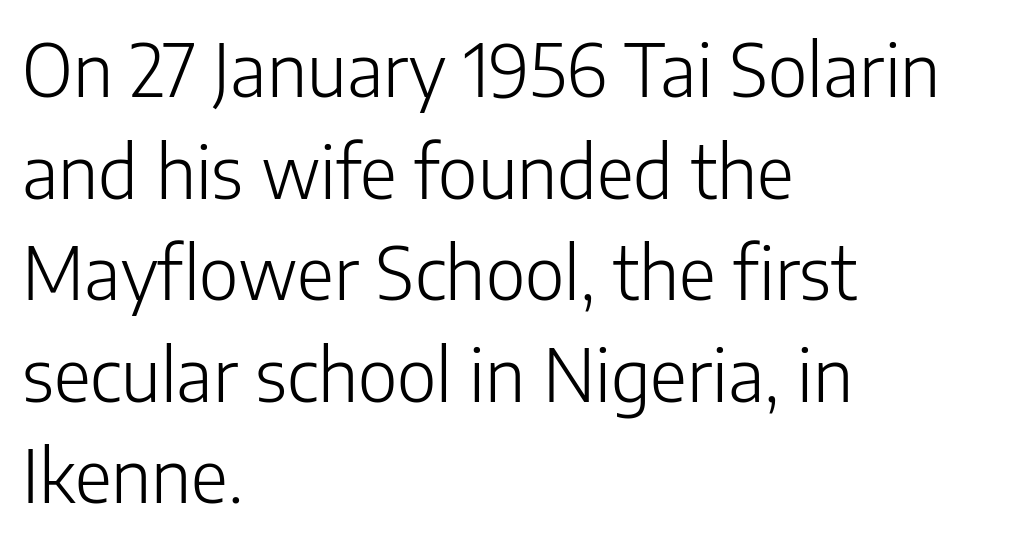
The image shows 72 px light sans-serif type, upright; set left-aligned, normal line spacing (1.41x), normal letter spacing, not underlined; low stroke contrast and a medium x-height.
